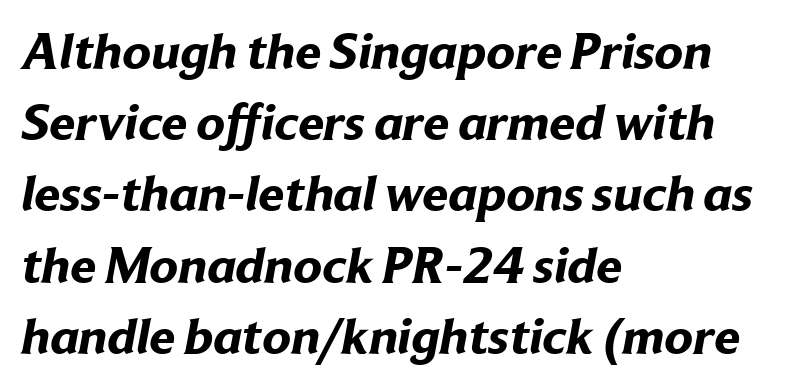
{"serif": "no", "bold": "yes", "weight": "bold", "width": "normal", "stroke_contrast": "low", "x_height": "medium", "monospaced": "no", "underline": "no", "align": "left", "line_spacing": "normal", "line_spacing_ratio": 1.37, "letter_spacing": "normal", "letter_spacing_em": 0.0, "glyph_px": 52}
